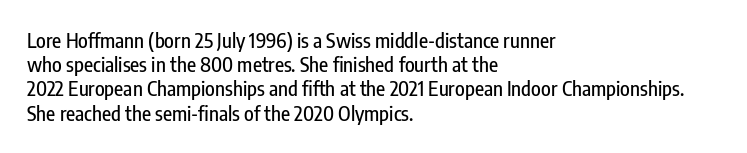
The image shows 20 px text type, upright; set left-aligned, line spacing 1.21x, normal letter spacing, not underlined.
